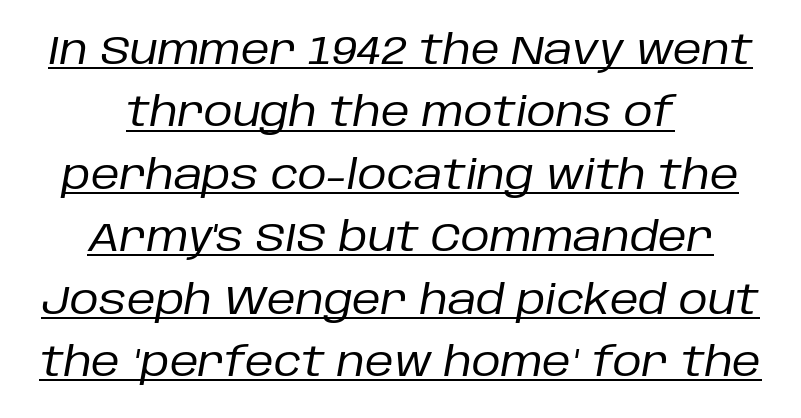
{"italic": "yes", "lean": "right", "slant_degrees": 10, "bold": "no", "weight": "regular", "width": "normal", "stroke_contrast": "low", "x_height": "large", "monospaced": "no", "underline": "yes", "align": "center", "line_spacing": "normal", "line_spacing_ratio": 1.56, "letter_spacing": "normal", "letter_spacing_em": 0.0, "glyph_px": 40}
